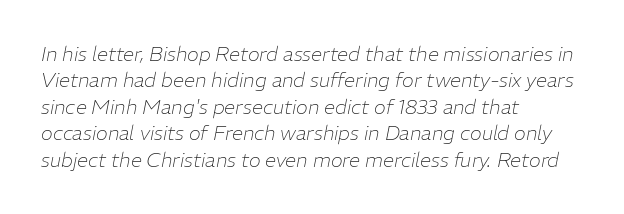
Nobody drew a line under any word here. Counters stay open thanks to moderate or lighter strokes. Whoever set this chose a conventional vertical rhythm. All the whitespace from short lines collects on the right.
